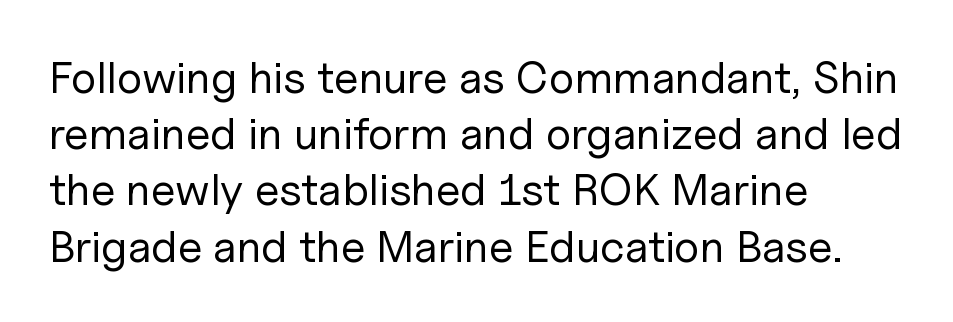
{"serif": "no", "italic": "no", "bold": "no", "weight": "regular", "width": "normal", "stroke_contrast": "low", "x_height": "medium", "monospaced": "no", "underline": "no", "align": "left", "line_spacing": "normal", "line_spacing_ratio": 1.25, "letter_spacing": "normal", "letter_spacing_em": 0.0, "glyph_px": 45}
